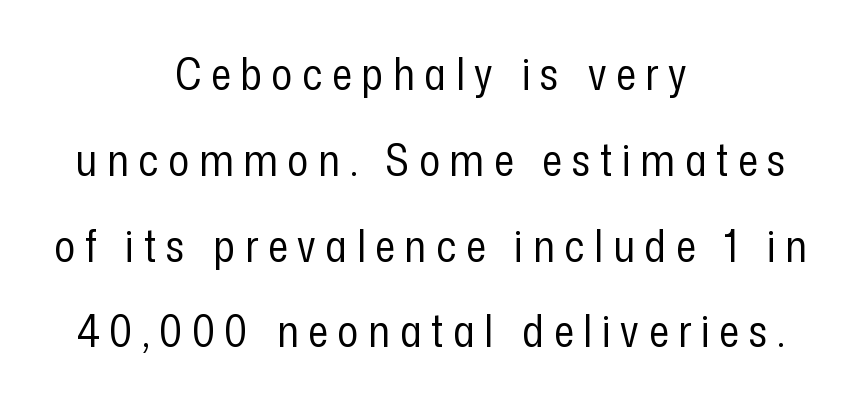
The image shows 44 px regular-weight, condensed sans-serif type, upright; set centered, loose line spacing (1.95x), unusually wide letter spacing (+0.22 em), not underlined; low stroke contrast and a medium x-height.
